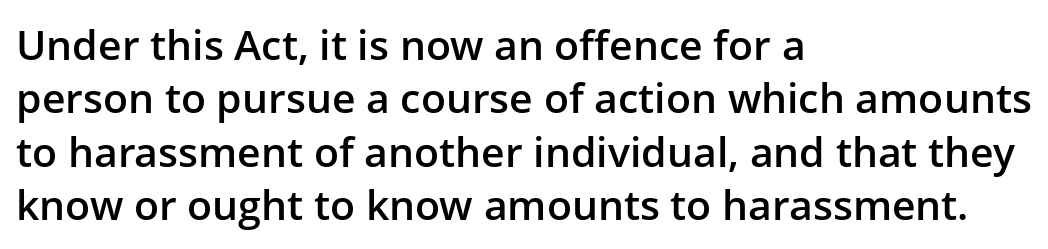
The image shows 41 px semibold sans-serif type, upright; set left-aligned, normal line spacing (1.3x), normal letter spacing, not underlined; low stroke contrast and a medium x-height.
